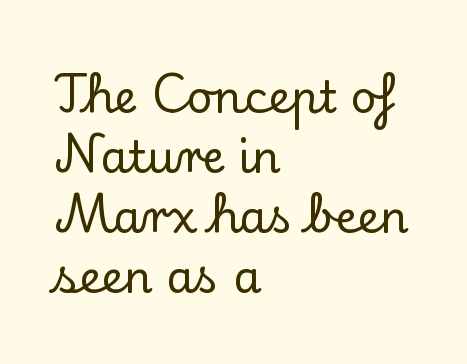
{"serif": "yes", "italic": "no", "width": "normal", "stroke_contrast": "low", "x_height": "small", "monospaced": "no", "underline": "no", "align": "left", "line_spacing": "normal", "line_spacing_ratio": 1.33, "letter_spacing": "normal", "letter_spacing_em": 0.0, "glyph_px": 45}
